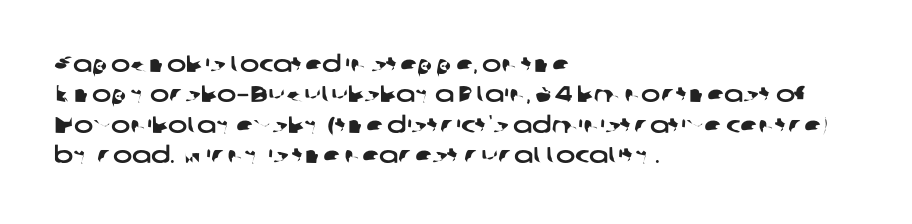
{"underline": "no", "align": "left", "line_spacing": "normal", "line_spacing_ratio": 1.32, "letter_spacing": "normal", "letter_spacing_em": 0.0, "glyph_px": 23}
